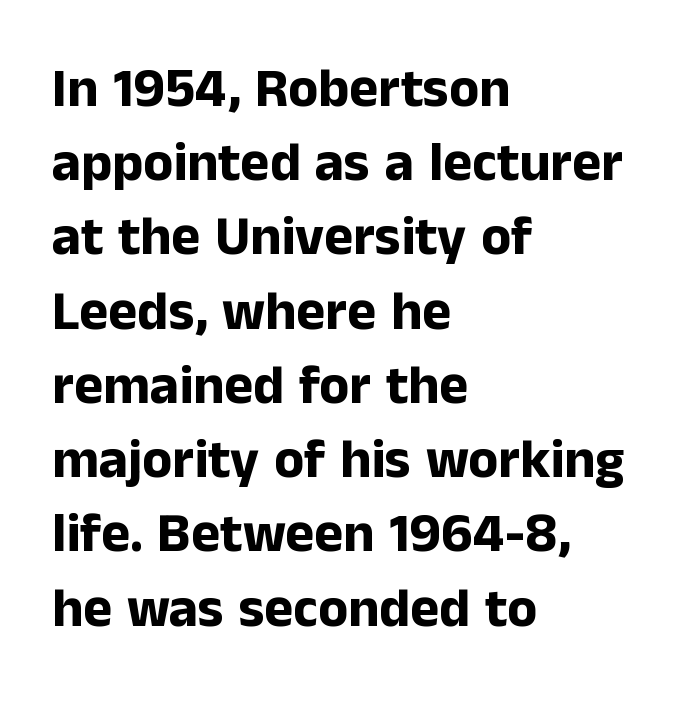
{"serif": "no", "italic": "no", "bold": "yes", "weight": "bold", "width": "normal", "stroke_contrast": "low", "x_height": "medium", "monospaced": "no", "underline": "no", "align": "left", "line_spacing": "normal", "line_spacing_ratio": 1.35, "letter_spacing": "normal", "letter_spacing_em": 0.0, "glyph_px": 55}
